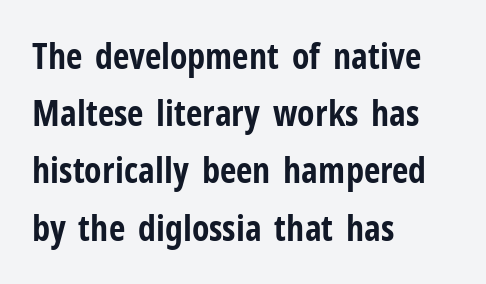
The image shows 36 px bold, condensed sans-serif type, upright; set left-aligned, normal line spacing (1.59x), normal letter spacing, not underlined; low stroke contrast and a medium x-height.
